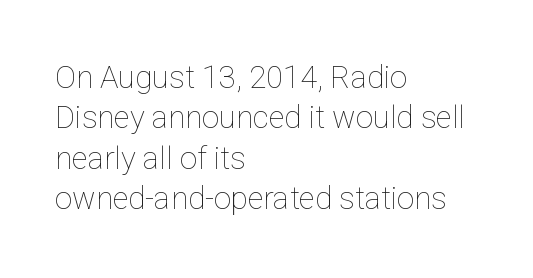
The image shows 31 px thin type, upright; set left-aligned, normal line spacing (1.3x), normal letter spacing, not underlined; low stroke contrast and a medium x-height.
